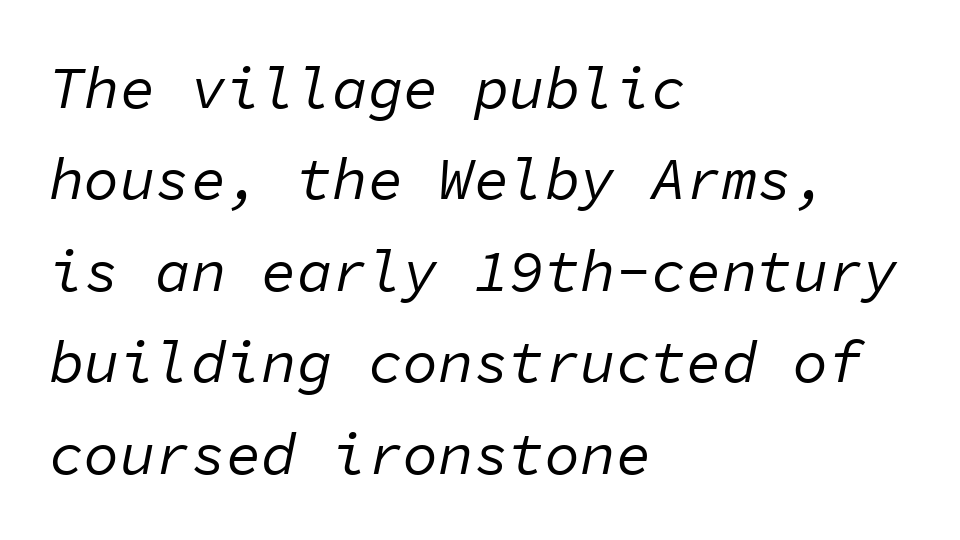
{"italic": "yes", "lean": "right", "slant_degrees": 11, "bold": "no", "weight": "regular", "width": "normal", "stroke_contrast": "low", "x_height": "medium", "monospaced": "yes", "underline": "no", "align": "left", "line_spacing": "normal", "line_spacing_ratio": 1.55, "letter_spacing": "normal", "letter_spacing_em": 0.0, "glyph_px": 59}
